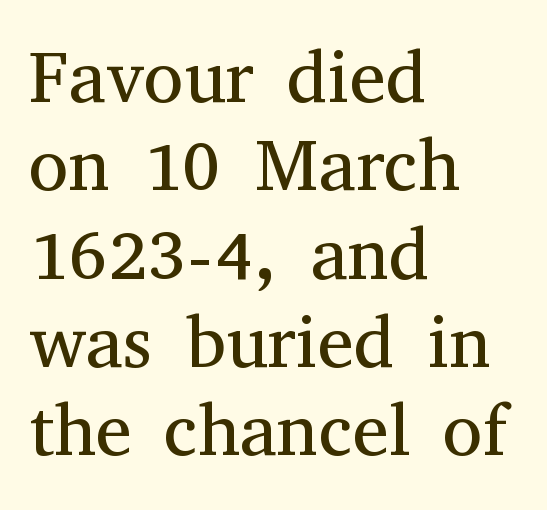
The type family on display is of the serif kind. The weight tops out at a normal text grade. The typesetter chose a ragged-right arrangement here. Spacing verdict: proportional, widths tailored to each character. It's the straight-up-and-down kind of type.
